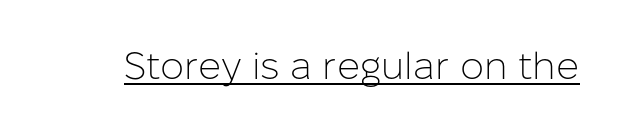
The image shows 38 px light sans-serif type, upright; set normal letter spacing, underlined; low stroke contrast and a medium x-height.
